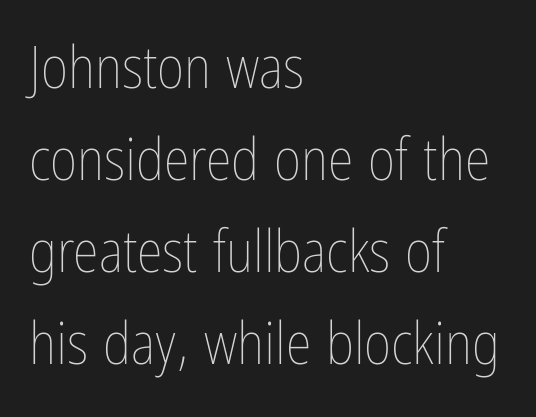
Glance below the letters and you will spot only blank space. Regarding leading, the lines here are spaced in the standard way. The gaps between neighbouring characters are ordinary and unremarkable. Do the characters align in a grid? No, the font is proportional. A classic flush-left, rag-right setting is used for this passage. The letters stand straight up with perfectly vertical stems.
